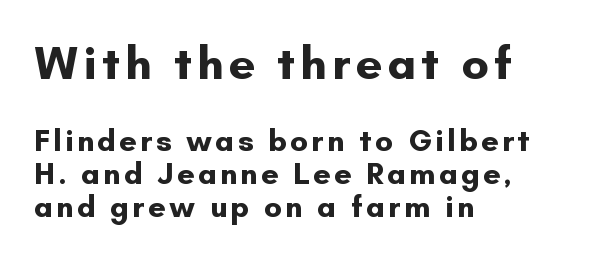
Every character sits straight up, as roman type does. How heavy is the stroke? Heavy — this is a bold. Letterform terminals end flat and unadorned throughout the passage. Which margin do the lines hug? The left one — the right edge is uneven.
